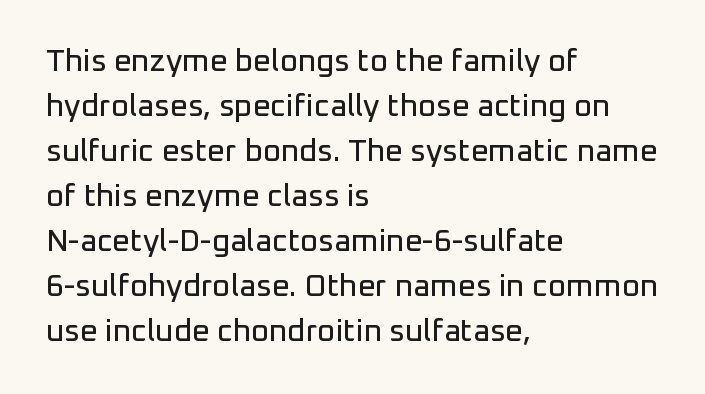
{"serif": "no", "italic": "no", "width": "normal", "stroke_contrast": "low", "x_height": "medium", "monospaced": "no", "underline": "no", "align": "left", "line_spacing": "normal", "line_spacing_ratio": 1.45, "letter_spacing": "normal", "letter_spacing_em": 0.0, "glyph_px": 31}
